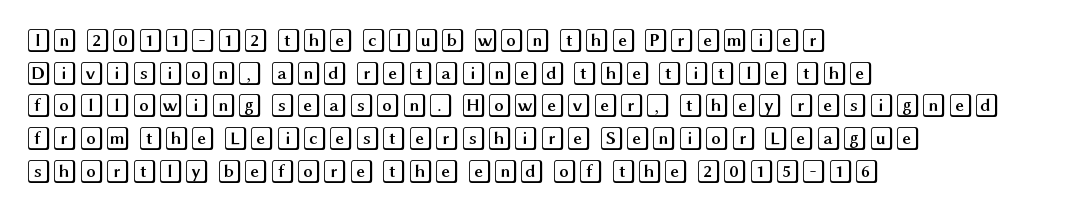
The image shows 24 px text type, upright; set left-aligned, normal line spacing (1.36x), normal letter spacing, not underlined.
